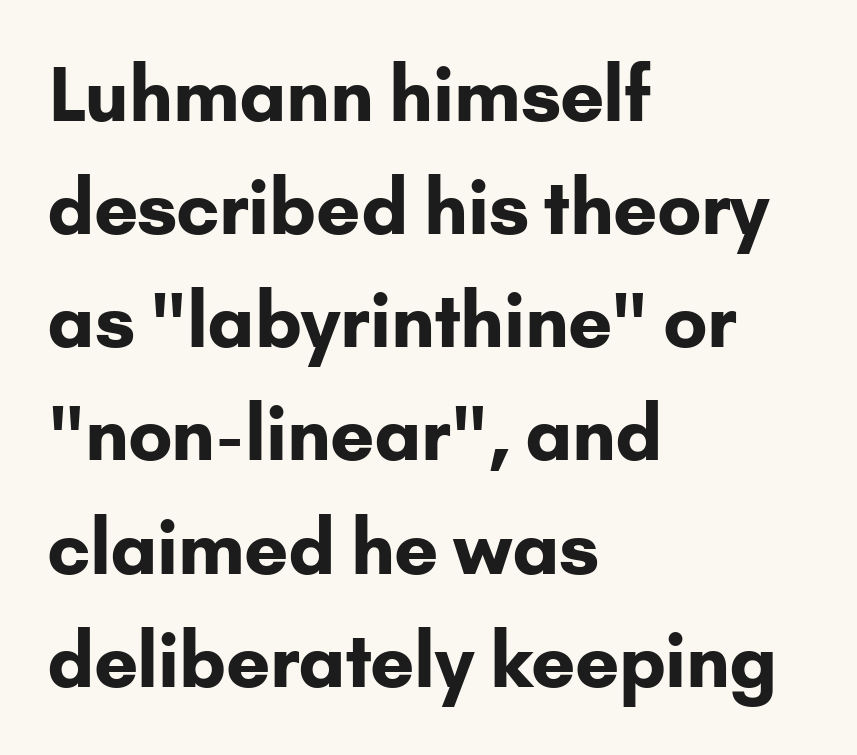
{"serif": "no", "italic": "no", "bold": "yes", "weight": "bold", "width": "normal", "stroke_contrast": "low", "x_height": "small", "monospaced": "no", "underline": "no", "align": "left", "line_spacing": "normal", "line_spacing_ratio": 1.55, "letter_spacing": "normal", "letter_spacing_em": 0.0, "glyph_px": 73}
